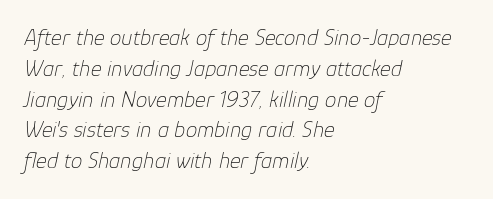
Q: Is the text bold? A: No.
Q: Is the text italic (slanted)? A: Yes, it leans right by about 12 degrees.
Q: Is the text underlined? A: No.
Q: How is the paragraph aligned? A: Left-aligned.
Q: Is the spacing between letters normal or unusually wide? A: Normal.
Q: Is the spacing between lines tight, normal or loose? A: Normal.
